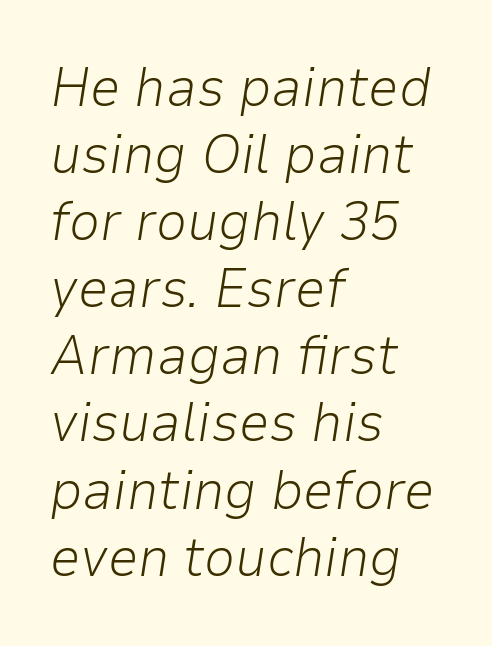
The image shows 55 px light type, italic (leaning right); set left-aligned, line spacing 1.22x, normal letter spacing, not underlined; low stroke contrast and a medium x-height.
